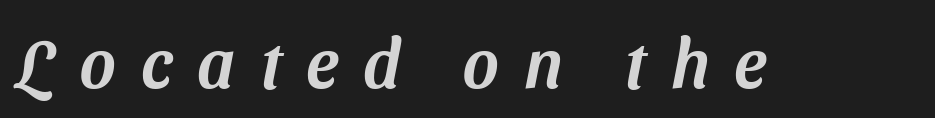
The image shows 69 px sans-serif type; set unusually wide letter spacing (+0.36 em), not underlined; medium stroke contrast and a medium x-height.
